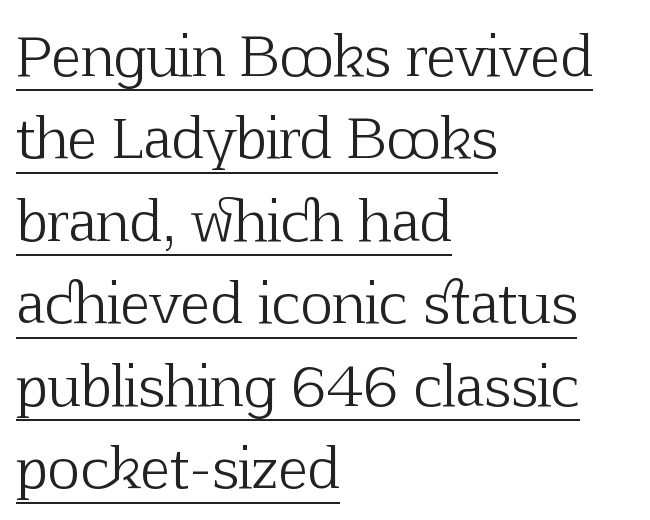
{"serif": "yes", "italic": "no", "bold": "no", "weight": "light", "width": "normal", "stroke_contrast": "low", "x_height": "medium", "monospaced": "no", "underline": "yes", "align": "left", "line_spacing": "normal", "line_spacing_ratio": 1.5, "letter_spacing": "normal", "letter_spacing_em": 0.0, "glyph_px": 55}
